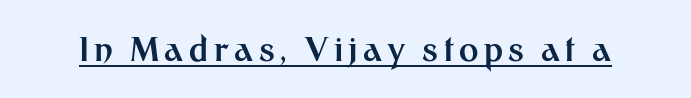
{"serif": "no", "italic": "no", "bold": "yes", "weight": "bold", "width": "normal", "stroke_contrast": "medium", "x_height": "medium", "monospaced": "no", "underline": "yes", "glyph_px": 33}
